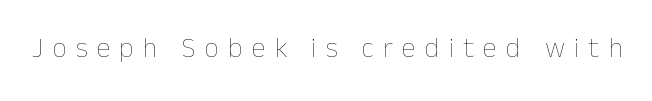
The image shows 28 px thin type, upright; set unusually wide letter spacing (+0.33 em), not underlined; low stroke contrast and a medium x-height.
